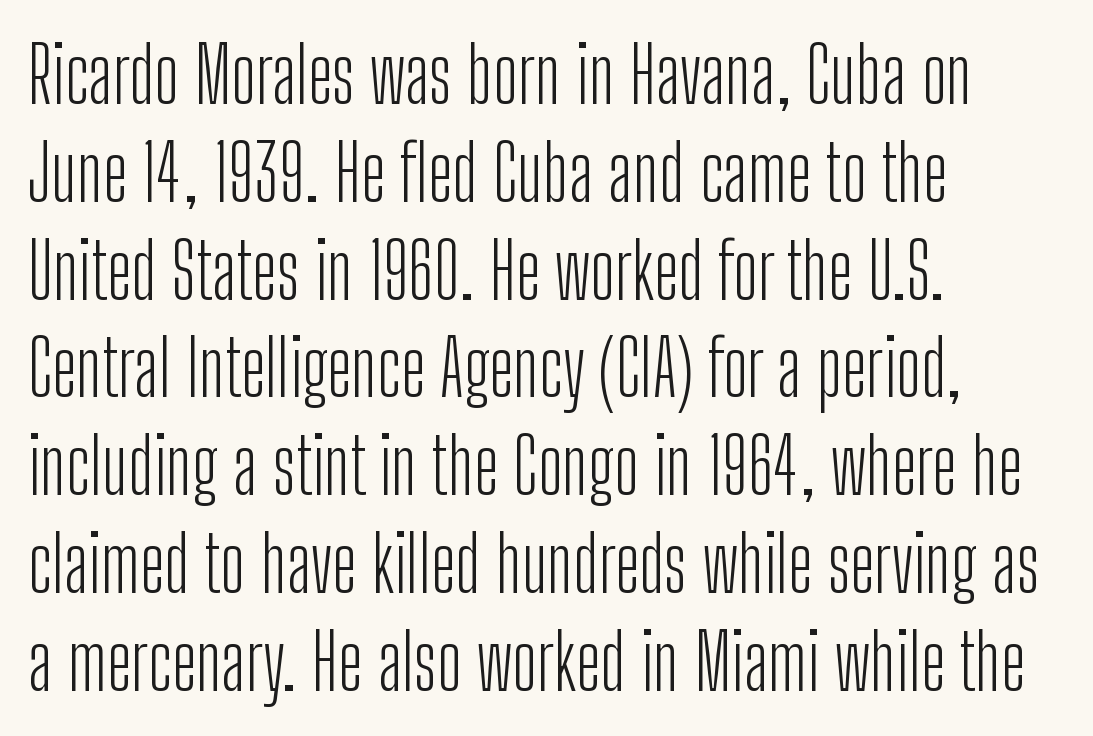
{"serif": "no", "italic": "no", "bold": "no", "weight": "light", "width": "condensed", "stroke_contrast": "low", "x_height": "medium", "monospaced": "no", "underline": "no", "align": "left", "line_spacing": "normal", "line_spacing_ratio": 1.27, "letter_spacing": "normal", "letter_spacing_em": 0.0, "glyph_px": 77}
